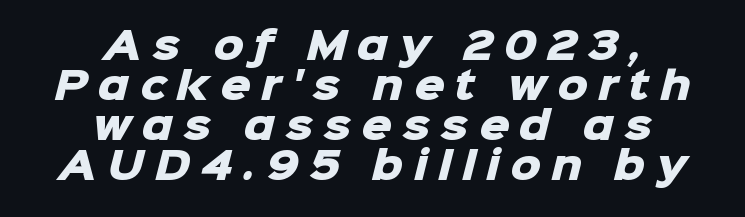
{"serif": "no", "bold": "yes", "weight": "heavy", "width": "normal", "stroke_contrast": "low", "x_height": "medium", "monospaced": "no", "underline": "no", "align": "center", "line_spacing": "tight", "line_spacing_ratio": 1.05, "letter_spacing": "wide", "letter_spacing_em": 0.27, "glyph_px": 38}
